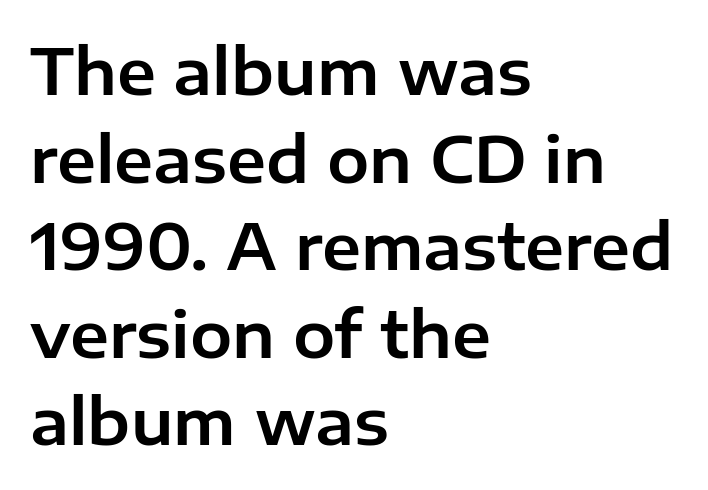
{"serif": "no", "italic": "no", "width": "normal", "stroke_contrast": "low", "x_height": "medium", "monospaced": "no", "underline": "no", "align": "left", "line_spacing": "normal", "line_spacing_ratio": 1.39, "letter_spacing": "normal", "letter_spacing_em": 0.0, "glyph_px": 63}
